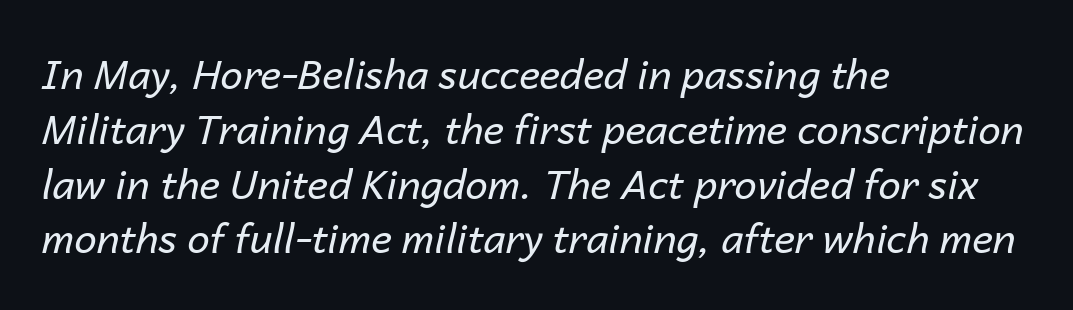
A normal amount of white space separates one row of letters from the next. The compositor pushed each line to the left boundary. Letters have the restrained weight of plain body copy at most. The passage shown is typed in a proportional face where columns would drift.
